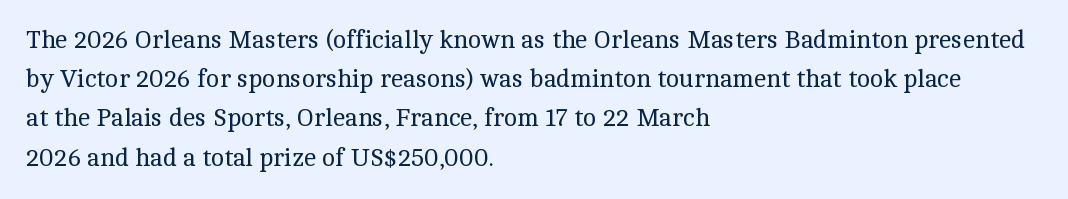
{"italic": "no", "bold": "no", "underline": "no", "align": "left", "line_spacing": "normal", "line_spacing_ratio": 1.57, "letter_spacing": "normal", "letter_spacing_em": 0.0, "glyph_px": 25}
